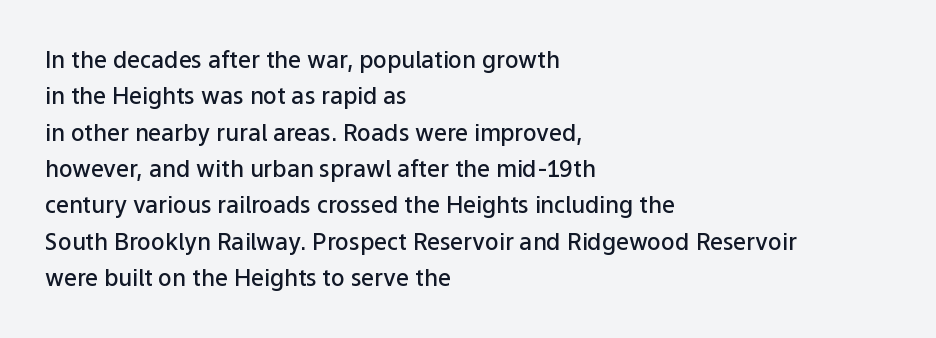
{"italic": "no", "bold": "semi", "underline": "no", "align": "left", "line_spacing": "normal", "line_spacing_ratio": 1.58, "letter_spacing": "normal", "letter_spacing_em": 0.0, "glyph_px": 23}
